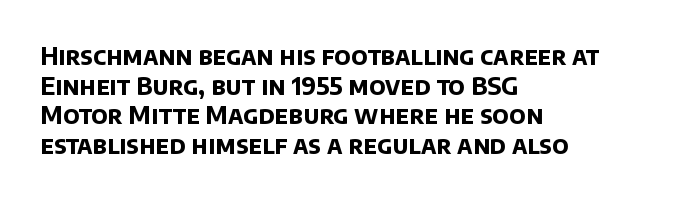
A classic flush-left, rag-right setting is used for this passage. You could call the tracking neutral — neither tight nor loose. The space directly below the letters is spotless. Weight check: bold — yes, fully.
